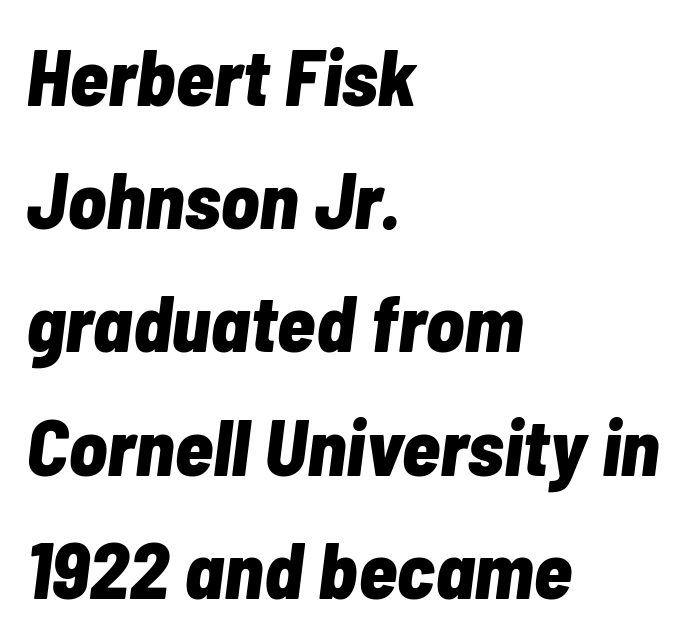
{"italic": "yes", "lean": "right", "slant_degrees": 7, "bold": "yes", "weight": "bold", "width": "condensed", "stroke_contrast": "low", "x_height": "medium", "monospaced": "no", "underline": "no", "align": "left", "line_spacing": "normal", "line_spacing_ratio": 1.54, "letter_spacing": "normal", "letter_spacing_em": 0.0, "glyph_px": 80}
